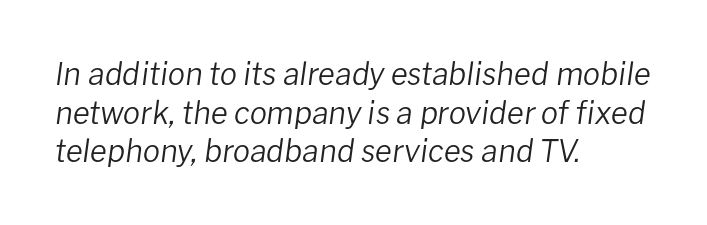
The image shows 31 px regular-weight type, italic (leaning right); set left-aligned, normal line spacing (1.25x), normal letter spacing, not underlined; low stroke contrast and a medium x-height.
